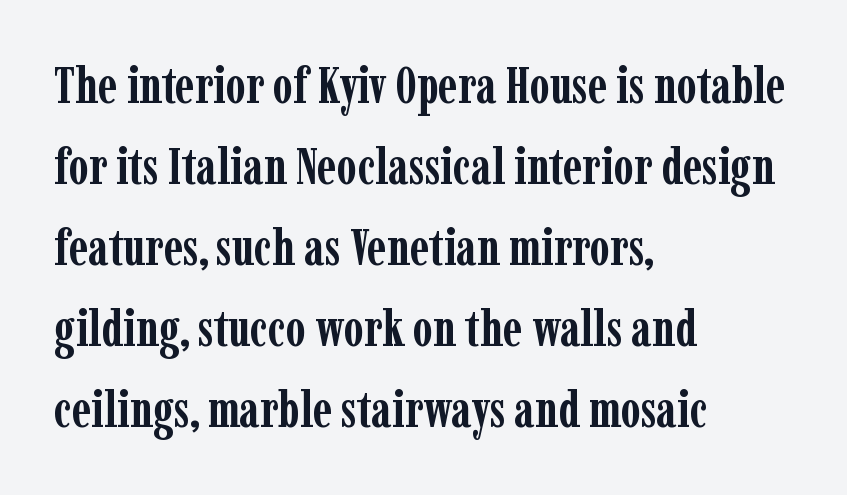
{"serif": "yes", "italic": "no", "bold": "yes", "weight": "semibold", "width": "condensed", "stroke_contrast": "low", "x_height": "medium", "monospaced": "no", "underline": "no", "align": "left", "line_spacing": "normal", "line_spacing_ratio": 1.59, "letter_spacing": "normal", "letter_spacing_em": 0.0, "glyph_px": 51}
